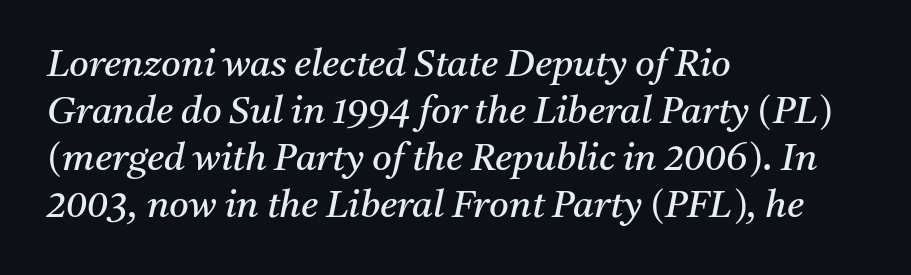
{"serif": "yes", "italic": "yes", "lean": "right", "slant_degrees": 11, "bold": "no", "weight": "regular", "width": "normal", "stroke_contrast": "medium", "x_height": "medium", "monospaced": "no", "underline": "no", "align": "left", "line_spacing_ratio": 1.24, "letter_spacing": "normal", "letter_spacing_em": 0.0, "glyph_px": 38}
